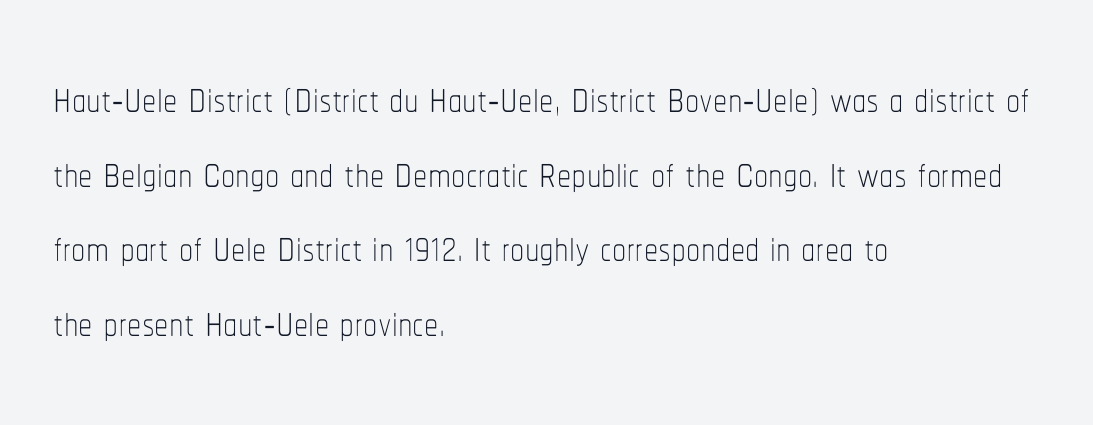
The image shows 57 px thin, condensed type, upright; set left-aligned, normal line spacing (1.31x), normal letter spacing, not underlined; low stroke contrast and a medium x-height.
